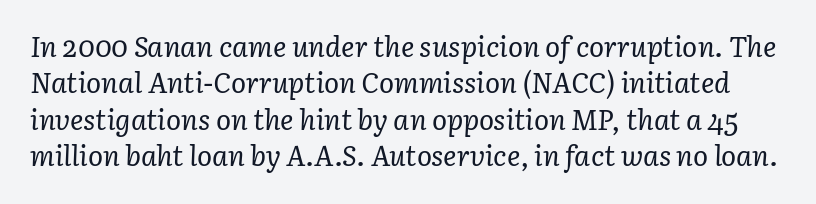
This is oblique type, the kind used for emphasis or titles. Stroke terminals: seriffed. The foot of each line stays bare and open. Quick note: interline space is typical. Weight: in the light-to-regular range.
